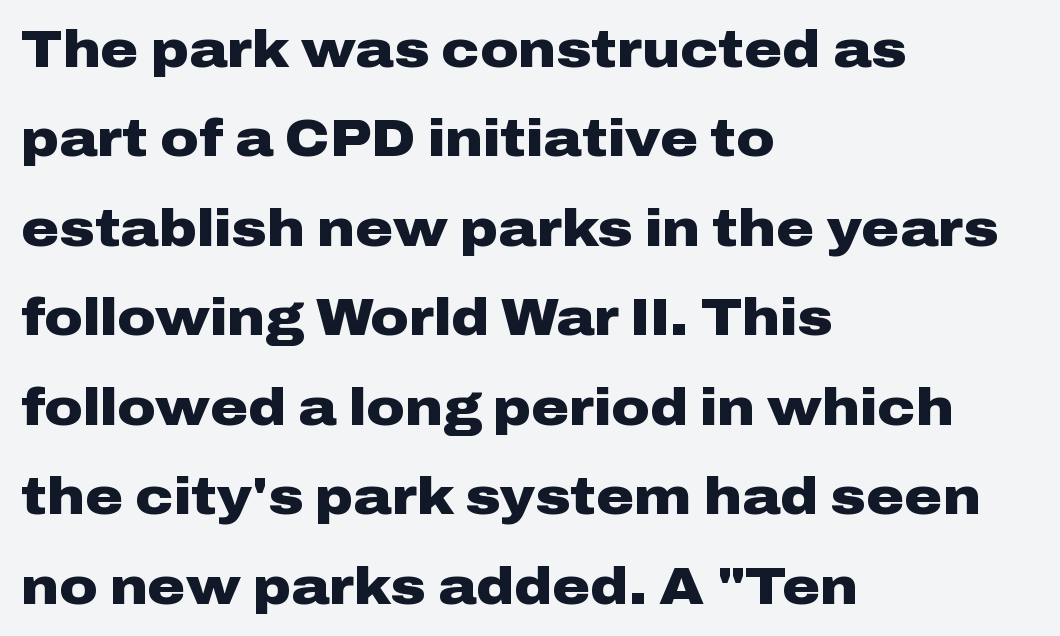
Q: Is the text bold? A: Yes.
Q: Is the text italic (slanted)? A: No, it is upright.
Q: Is the typeface a serif or a sans-serif typeface? A: Sans-serif.
Q: Is the text underlined? A: No.
Q: How is the paragraph aligned? A: Left-aligned.
Q: Is the spacing between letters normal or unusually wide? A: Normal.
Q: Width (condensed, normal, or wide)? A: Wide.
Q: Stroke contrast? A: Low.
Q: x-height? A: Medium.
Q: Monospaced? A: No.
